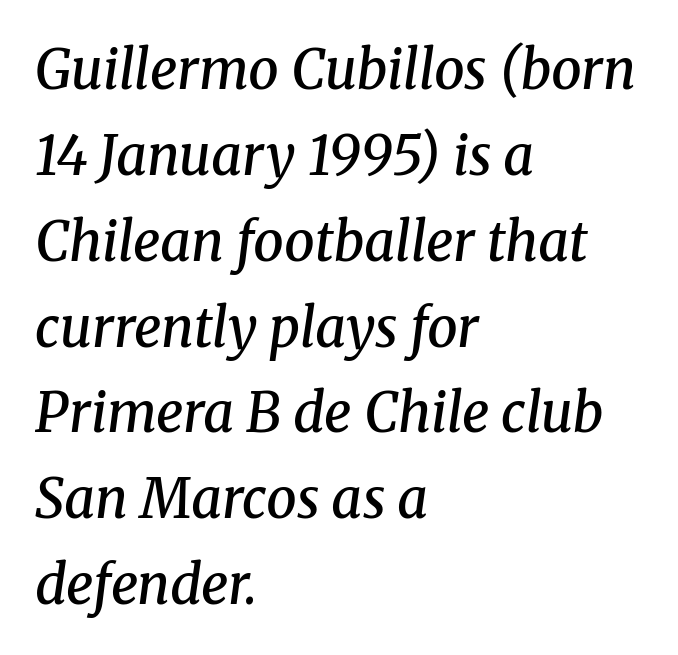
Slant detected: the letters are inclined. Letters rest on an invisible, unmarked baseline. Layout note: lines flush left. The glyphs have the mass of a demibold cut, below bold. Words appear dense and cohesive because spacing is normal.
